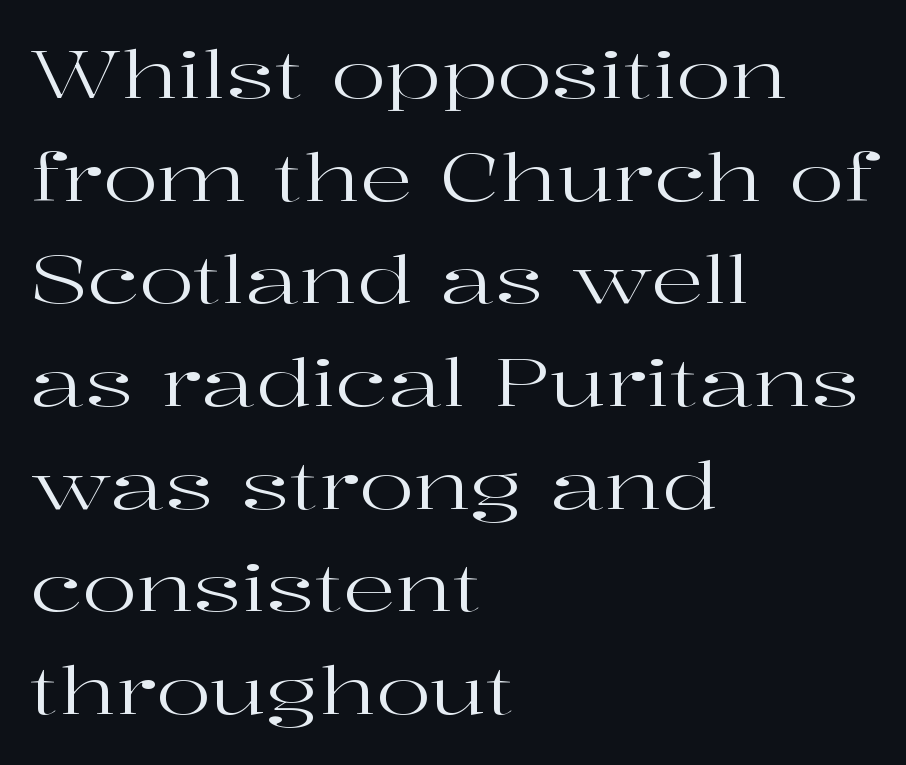
The image shows 65 px regular-weight, wide serif type, upright; set left-aligned, normal line spacing (1.58x), normal letter spacing, not underlined; high stroke contrast and a medium x-height.
